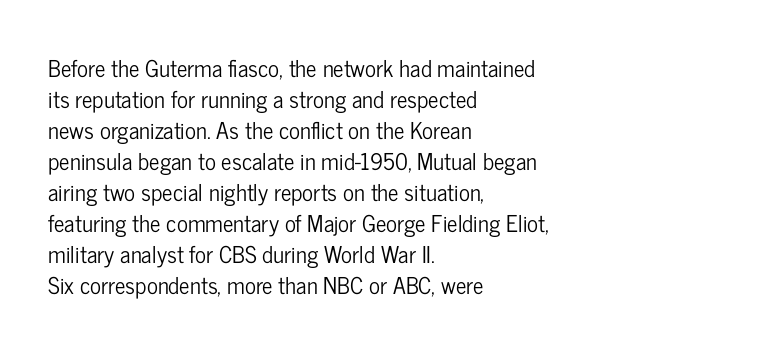
The image shows 23 px text type, upright; set left-aligned, normal line spacing (1.35x), normal letter spacing, not underlined.
